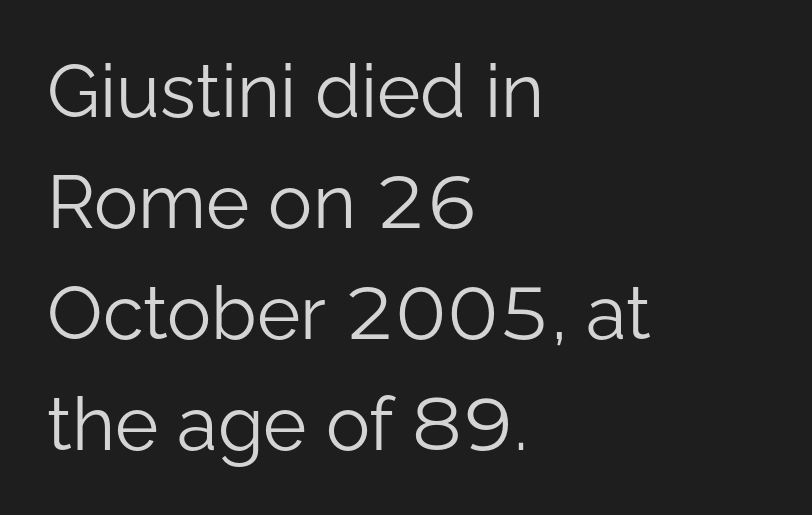
{"serif": "no", "italic": "no", "bold": "no", "weight": "light", "width": "normal", "stroke_contrast": "low", "x_height": "medium", "monospaced": "no", "underline": "no", "align": "left", "line_spacing": "normal", "line_spacing_ratio": 1.5, "letter_spacing": "normal", "letter_spacing_em": 0.0, "glyph_px": 74}
